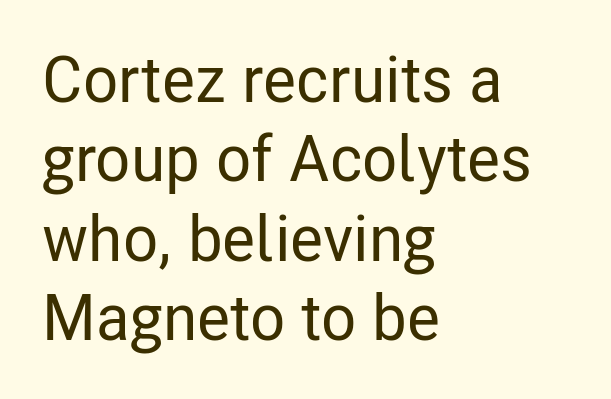
{"serif": "no", "italic": "no", "width": "condensed", "stroke_contrast": "low", "x_height": "medium", "monospaced": "no", "underline": "no", "align": "left", "line_spacing_ratio": 1.24, "letter_spacing": "normal", "letter_spacing_em": 0.0, "glyph_px": 64}
